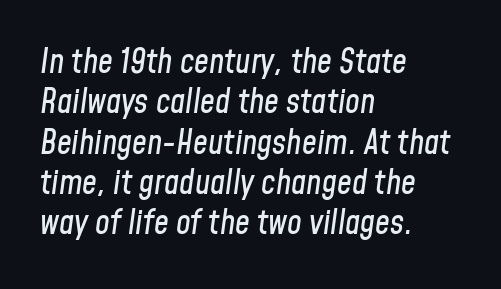
{"italic": "yes", "lean": "right", "slant_degrees": 8, "width": "condensed", "stroke_contrast": "low", "x_height": "medium", "monospaced": "no", "underline": "no", "align": "left", "line_spacing_ratio": 1.22, "letter_spacing": "normal", "letter_spacing_em": 0.0, "glyph_px": 33}
